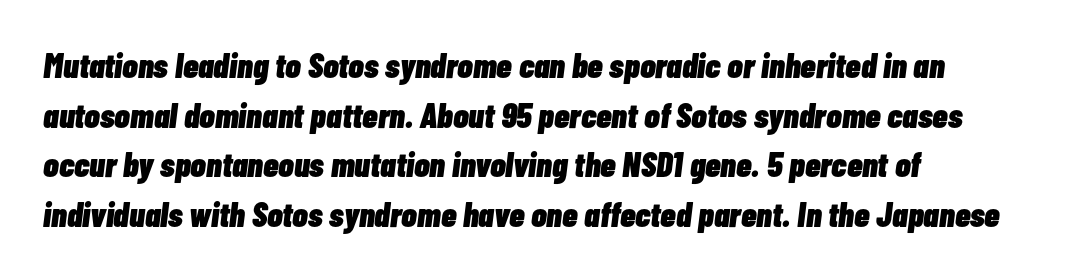
A typesetter would call this proportional, since set widths differ per character. The tracking reads as untouched default to a designer's eye. Successive baselines arrive at the customary interval. The letters are slanted; this is an italic face. Nobody drew a line under any word here. How heavy is the stroke? Heavy — this is a bold.
